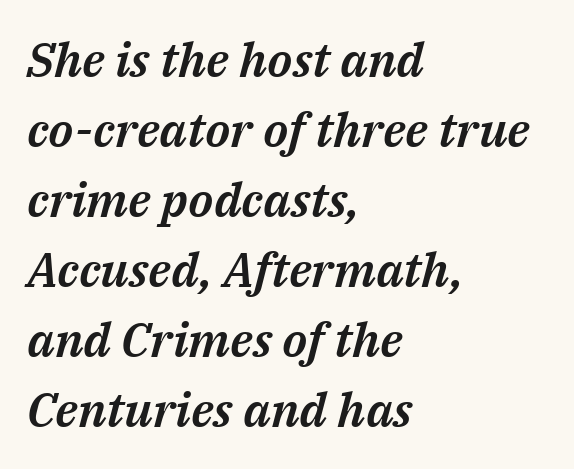
Q: Is the text italic (slanted)? A: Yes, it leans right by about 14 degrees.
Q: Is the text underlined? A: No.
Q: How is the paragraph aligned? A: Left-aligned.
Q: Is the spacing between letters normal or unusually wide? A: Normal.
Q: Is the spacing between lines tight, normal or loose? A: Normal.
Q: Width (condensed, normal, or wide)? A: Normal.
Q: Stroke contrast? A: Medium.
Q: x-height? A: Medium.
Q: Monospaced? A: No.
